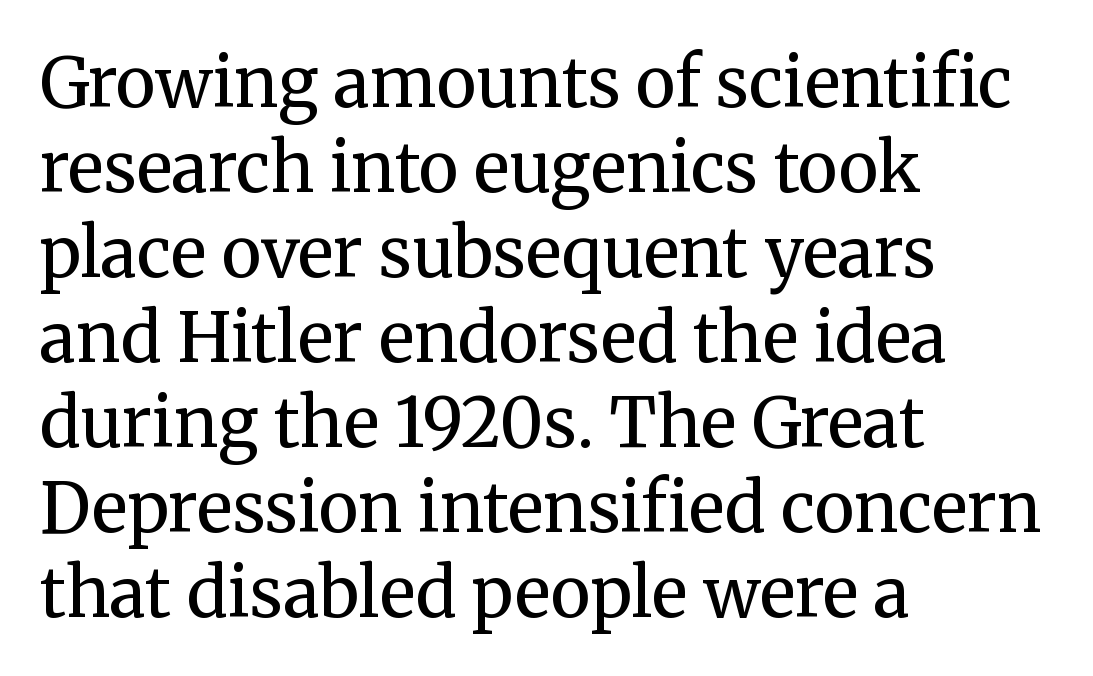
{"serif": "yes", "italic": "no", "bold": "no", "weight": "regular", "width": "normal", "stroke_contrast": "medium", "x_height": "medium", "monospaced": "no", "underline": "no", "align": "left", "line_spacing": "normal", "line_spacing_ratio": 1.25, "letter_spacing": "normal", "letter_spacing_em": 0.0, "glyph_px": 68}
